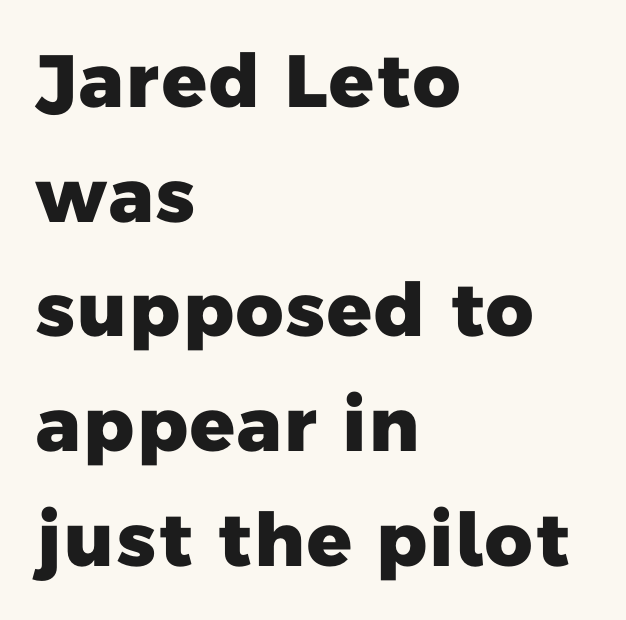
Q: Is the text bold? A: Yes.
Q: Is the typeface a serif or a sans-serif typeface? A: Sans-serif.
Q: Is the text underlined? A: No.
Q: How is the paragraph aligned? A: Left-aligned.
Q: Is the spacing between letters normal or unusually wide? A: Normal.
Q: Is the spacing between lines tight, normal or loose? A: Normal.
Q: Width (condensed, normal, or wide)? A: Normal.
Q: Stroke contrast? A: Low.
Q: x-height? A: Medium.
Q: Monospaced? A: No.
